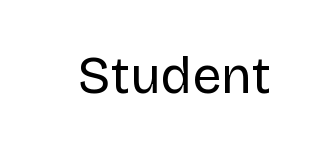
The image shows 52 px regular-weight sans-serif type, upright; set normal letter spacing, not underlined; low stroke contrast and a large x-height.
